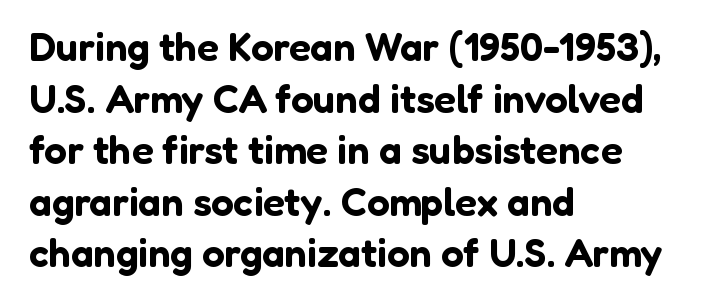
{"serif": "no", "italic": "no", "width": "normal", "stroke_contrast": "low", "x_height": "medium", "monospaced": "no", "underline": "no", "align": "left", "line_spacing": "normal", "line_spacing_ratio": 1.29, "letter_spacing": "normal", "letter_spacing_em": 0.0, "glyph_px": 40}
